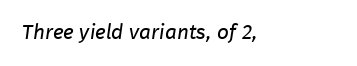
{"bold": "no", "underline": "no", "letter_spacing": "normal", "letter_spacing_em": 0.0, "glyph_px": 21}
